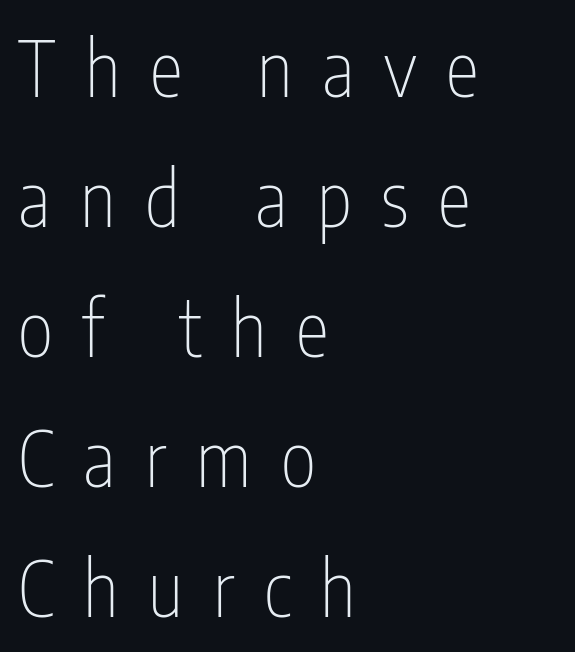
Where is the straight margin? On the left. The glyphs in this specimen are sans serif. Heft: none added — not bold. Beneath every word, the page is bare.
